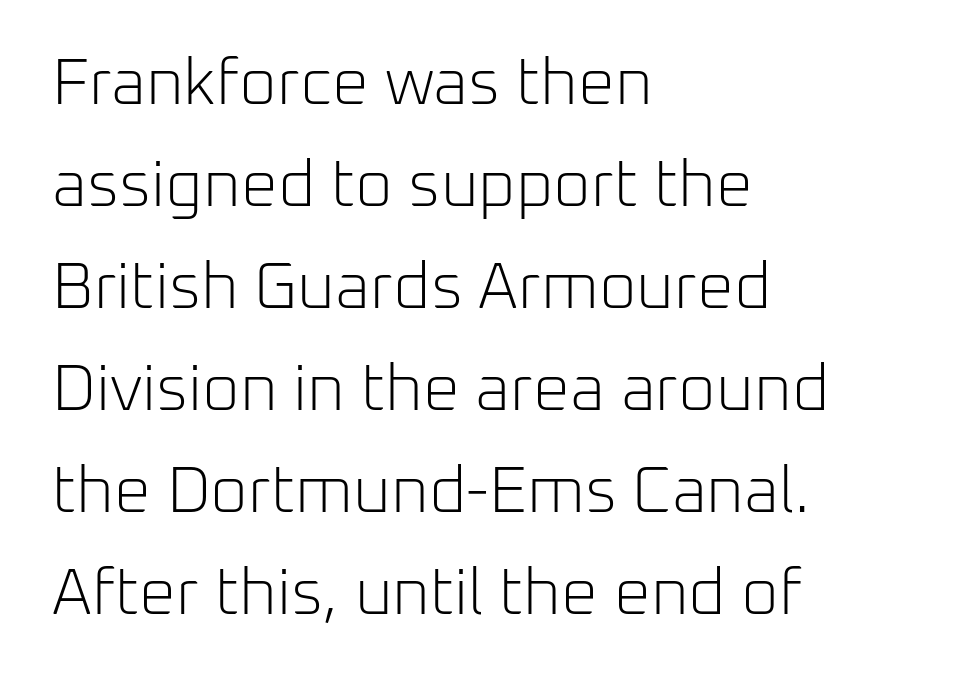
Q: Is the text bold? A: No.
Q: Is the text italic (slanted)? A: No, it is upright.
Q: Is the typeface a serif or a sans-serif typeface? A: Sans-serif.
Q: Is the text underlined? A: No.
Q: How is the paragraph aligned? A: Left-aligned.
Q: Is the spacing between letters normal or unusually wide? A: Normal.
Q: Is the spacing between lines tight, normal or loose? A: Normal.
Q: Width (condensed, normal, or wide)? A: Normal.
Q: Stroke contrast? A: Low.
Q: x-height? A: Medium.
Q: Monospaced? A: No.
